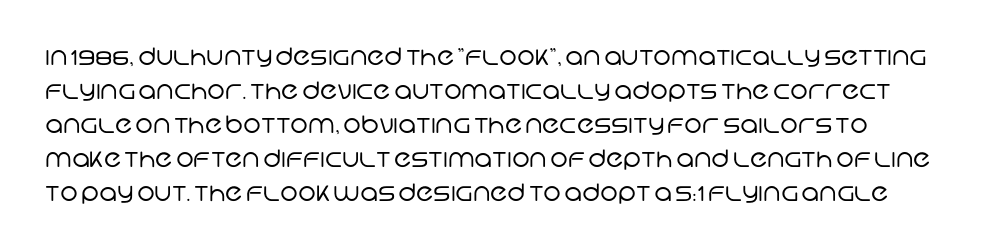
Q: Is the text bold? A: No.
Q: Is the text underlined? A: No.
Q: Is the spacing between letters normal or unusually wide? A: Normal.
Q: Is the spacing between lines tight, normal or loose? A: Normal.
